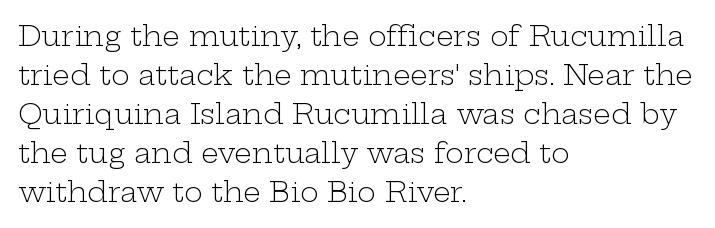
The image shows 28 px light, wide serif type, upright; set left-aligned, normal line spacing (1.39x), normal letter spacing, not underlined; low stroke contrast and a medium x-height.
